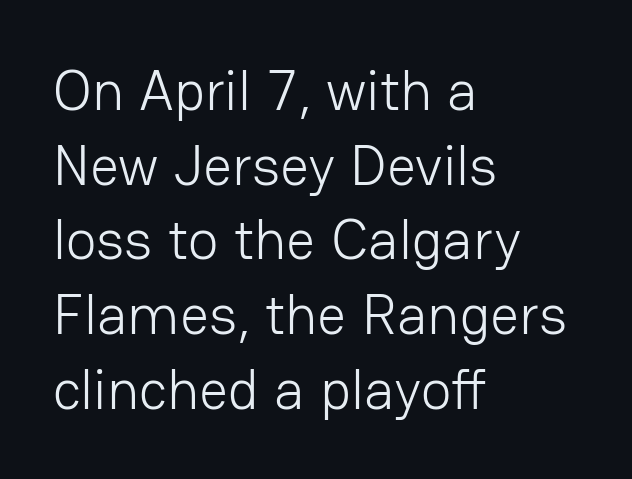
Q: Is the text bold? A: No.
Q: Is the text italic (slanted)? A: No, it is upright.
Q: Is the typeface a serif or a sans-serif typeface? A: Sans-serif.
Q: Is the text underlined? A: No.
Q: How is the paragraph aligned? A: Left-aligned.
Q: Is the spacing between letters normal or unusually wide? A: Normal.
Q: Is the spacing between lines tight, normal or loose? A: Normal.
Q: Width (condensed, normal, or wide)? A: Normal.
Q: Stroke contrast? A: Low.
Q: x-height? A: Medium.
Q: Monospaced? A: No.
